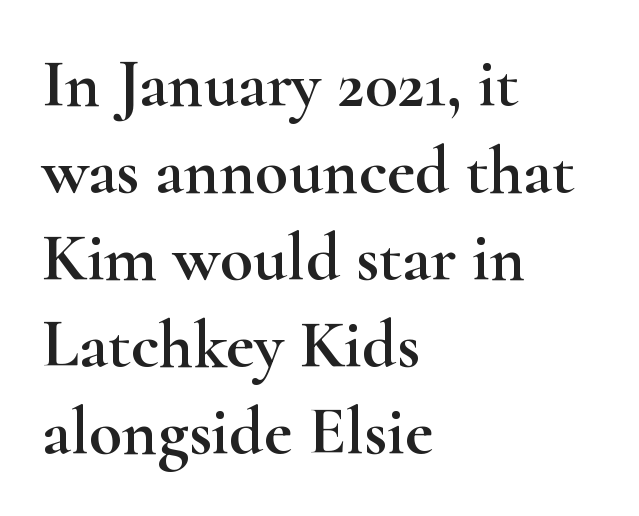
The image shows 68 px wide serif type, upright; set left-aligned, normal line spacing (1.28x), normal letter spacing, not underlined; high stroke contrast and a small x-height.
